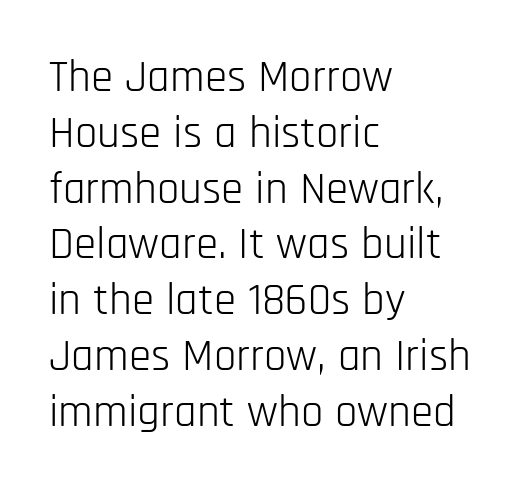
Q: Is the text bold? A: No.
Q: Is the text italic (slanted)? A: No, it is upright.
Q: Is the typeface a serif or a sans-serif typeface? A: Sans-serif.
Q: Is the text underlined? A: No.
Q: How is the paragraph aligned? A: Left-aligned.
Q: Is the spacing between letters normal or unusually wide? A: Normal.
Q: Width (condensed, normal, or wide)? A: Condensed.
Q: Stroke contrast? A: Low.
Q: x-height? A: Large.
Q: Monospaced? A: No.
